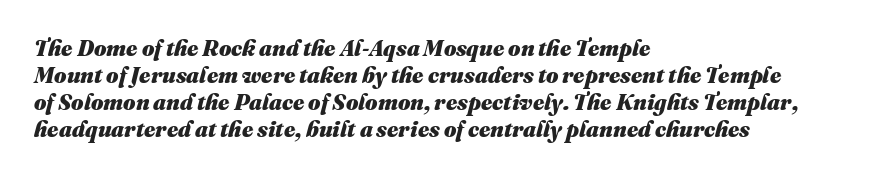
The image shows 22 px bold type, italic (leaning right); set left-aligned, line spacing 1.23x, normal letter spacing, not underlined.
